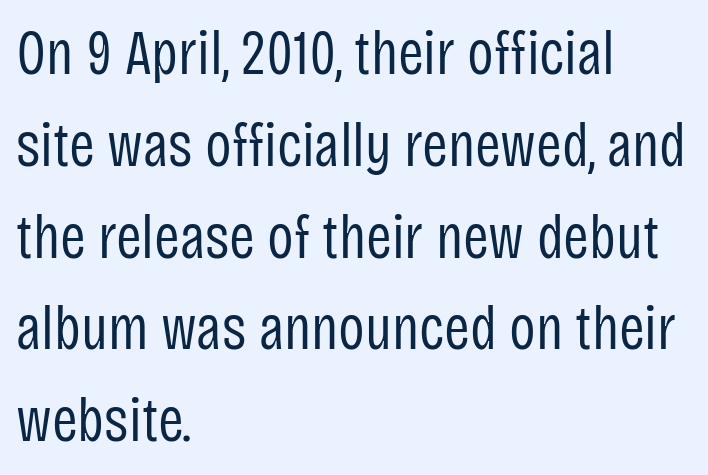
Here the designer chose a conventional face with non-uniform glyph widths. Evenly set lines give the paragraph a standard silhouette. The letters sit at their default tracking, neither squeezed nor spread. The glyphs are unaccompanied by any horizontal stroke below them. Does the copy run flush right? No — it runs flush left.
